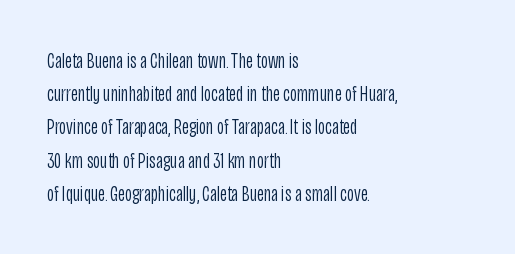
The image shows 22 px text type, upright; set left-aligned, normal line spacing (1.51x), normal letter spacing, not underlined.
